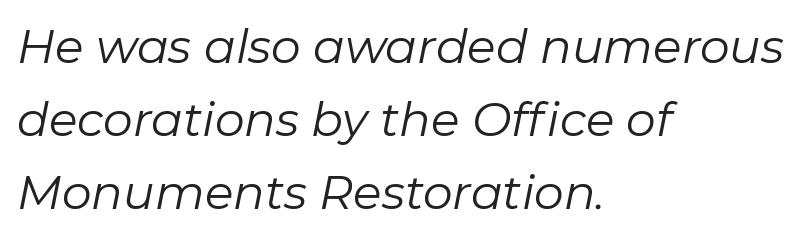
Q: Is the text bold? A: No.
Q: Is the text italic (slanted)? A: Yes, it leans right by about 11 degrees.
Q: Is the text underlined? A: No.
Q: How is the paragraph aligned? A: Left-aligned.
Q: Is the spacing between letters normal or unusually wide? A: Normal.
Q: Is the spacing between lines tight, normal or loose? A: Normal.
Q: Width (condensed, normal, or wide)? A: Normal.
Q: Stroke contrast? A: Low.
Q: x-height? A: Medium.
Q: Monospaced? A: No.
